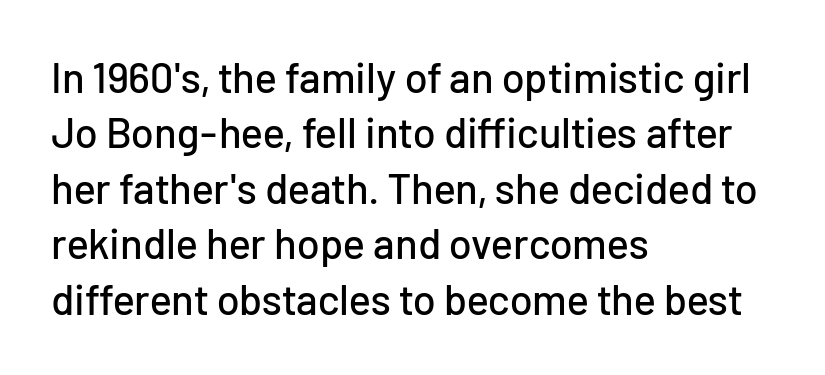
{"serif": "no", "italic": "no", "width": "normal", "stroke_contrast": "low", "x_height": "medium", "monospaced": "no", "underline": "no", "align": "left", "line_spacing": "normal", "line_spacing_ratio": 1.32, "letter_spacing": "normal", "letter_spacing_em": 0.0, "glyph_px": 42}
